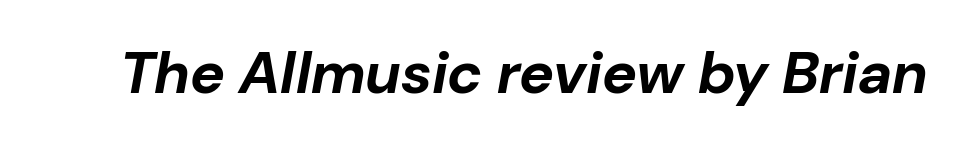
Q: Is the text bold? A: Yes.
Q: Is the text italic (slanted)? A: Yes, it leans right by about 10 degrees.
Q: Is the text underlined? A: No.
Q: Is the spacing between letters normal or unusually wide? A: Normal.
Q: Width (condensed, normal, or wide)? A: Normal.
Q: Stroke contrast? A: Low.
Q: x-height? A: Medium.
Q: Monospaced? A: No.
